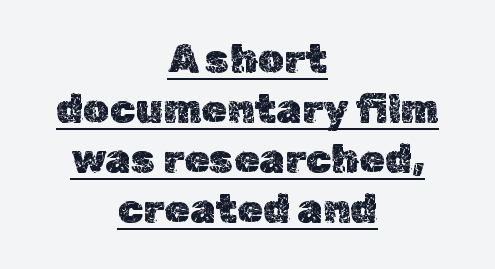
Q: Is the text italic (slanted)? A: No, it is upright.
Q: Is the text underlined? A: Yes.
Q: How is the paragraph aligned? A: Centered.
Q: Is the spacing between letters normal or unusually wide? A: Normal.
Q: Width (condensed, normal, or wide)? A: Normal.
Q: x-height? A: Medium.
Q: Monospaced? A: No.
